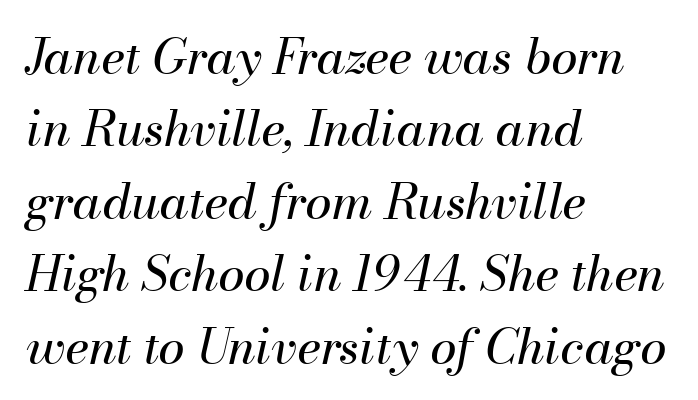
{"italic": "yes", "lean": "right", "slant_degrees": 13, "bold": "no", "weight": "regular", "width": "normal", "stroke_contrast": "medium", "x_height": "small", "monospaced": "no", "underline": "no", "align": "left", "line_spacing": "normal", "line_spacing_ratio": 1.51, "letter_spacing": "normal", "letter_spacing_em": 0.0, "glyph_px": 48}
